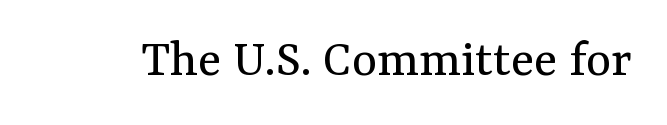
Q: Is the text bold? A: No.
Q: Is the text italic (slanted)? A: No, it is upright.
Q: Is the typeface a serif or a sans-serif typeface? A: Serif.
Q: Is the text underlined? A: No.
Q: Is the spacing between letters normal or unusually wide? A: Normal.
Q: Width (condensed, normal, or wide)? A: Normal.
Q: Stroke contrast? A: Medium.
Q: x-height? A: Medium.
Q: Monospaced? A: No.
